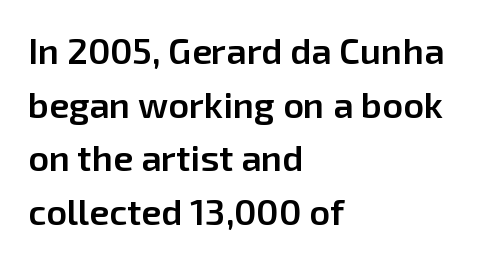
{"serif": "no", "italic": "no", "bold": "semi", "weight": "semibold", "width": "normal", "stroke_contrast": "low", "x_height": "medium", "monospaced": "no", "underline": "no", "align": "left", "line_spacing": "normal", "line_spacing_ratio": 1.49, "letter_spacing": "normal", "letter_spacing_em": 0.0, "glyph_px": 36}
